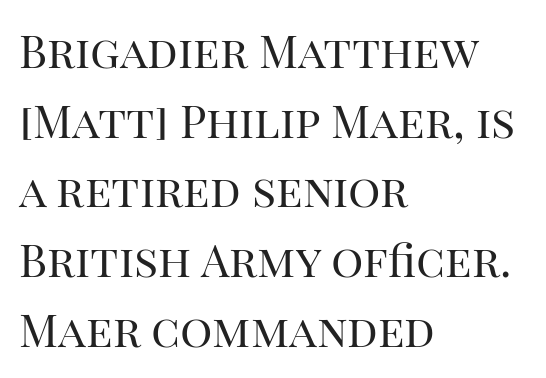
The image shows 45 px regular-weight serif type, upright; set left-aligned, normal line spacing (1.55x), normal letter spacing, not underlined; high stroke contrast and a large x-height.
